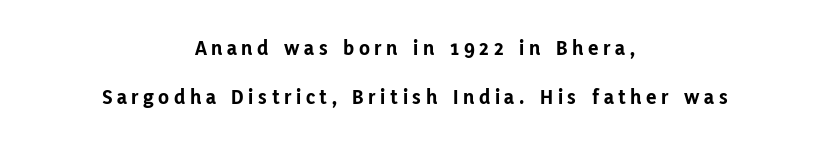
The image shows 22 px bold type, upright; set centered, loose line spacing (2.24x), unusually wide letter spacing (+0.21 em), not underlined.
